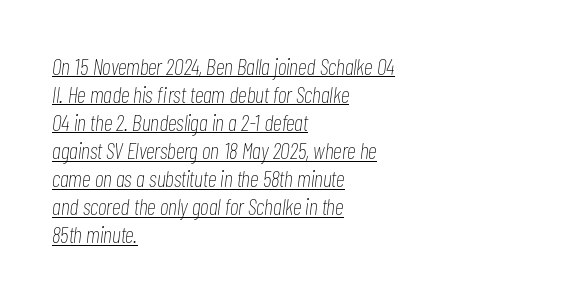
The image shows 23 px text type, italic (leaning right); set left-aligned, line spacing 1.22x, normal letter spacing, underlined.
